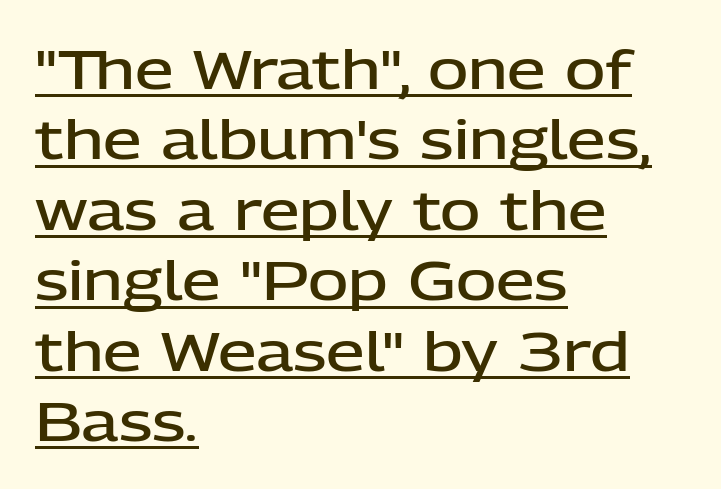
Q: Is the text bold? A: Semi-bold.
Q: Is the text italic (slanted)? A: No, it is upright.
Q: Is the typeface a serif or a sans-serif typeface? A: Sans-serif.
Q: Is the text underlined? A: Yes.
Q: How is the paragraph aligned? A: Left-aligned.
Q: Is the spacing between letters normal or unusually wide? A: Normal.
Q: Is the spacing between lines tight, normal or loose? A: Normal.
Q: Width (condensed, normal, or wide)? A: Normal.
Q: Stroke contrast? A: Low.
Q: x-height? A: Medium.
Q: Monospaced? A: No.
